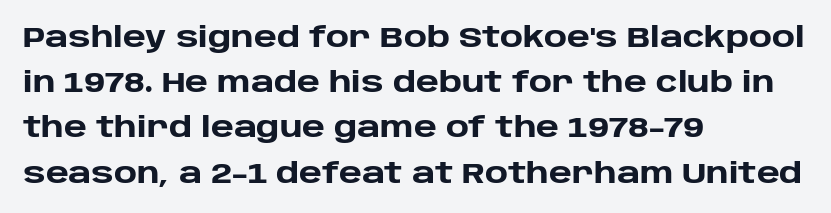
Q: Is the text bold? A: Yes.
Q: Is the text italic (slanted)? A: No, it is upright.
Q: Is the typeface a serif or a sans-serif typeface? A: Sans-serif.
Q: Is the text underlined? A: No.
Q: How is the paragraph aligned? A: Left-aligned.
Q: Is the spacing between letters normal or unusually wide? A: Normal.
Q: Is the spacing between lines tight, normal or loose? A: Normal.
Q: Width (condensed, normal, or wide)? A: Normal.
Q: Stroke contrast? A: Low.
Q: x-height? A: Large.
Q: Monospaced? A: No.
